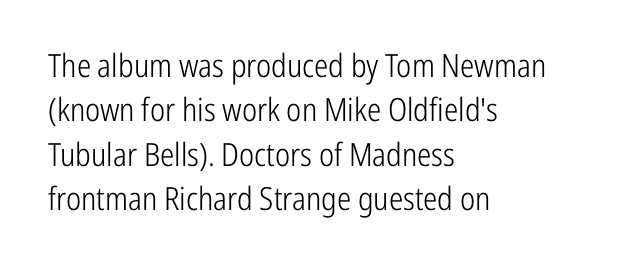
The area under the type is left untouched. Is the type heavy? It reads as light-to-regular instead. The rendering uses a moderate line-height, typical for paragraphs. The horizontal fit of the characters is conventional and even. The letters advance in unequal steps, a hallmark of proportional type.
